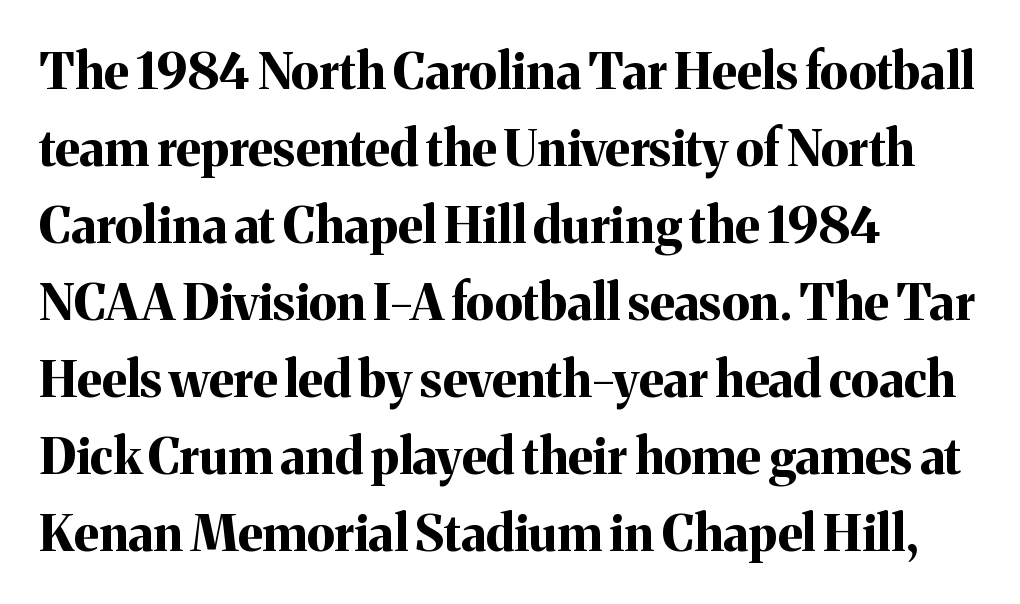
This sample uses an upright cut, with every glyph sitting square on the baseline. A clean baseline with only descenders dipping below it. The block of text has a typical density, with ordinary space between rows. Left-aligned paragraph, ragged on the right. Are there feet on the stems? There are — it's a serif.
